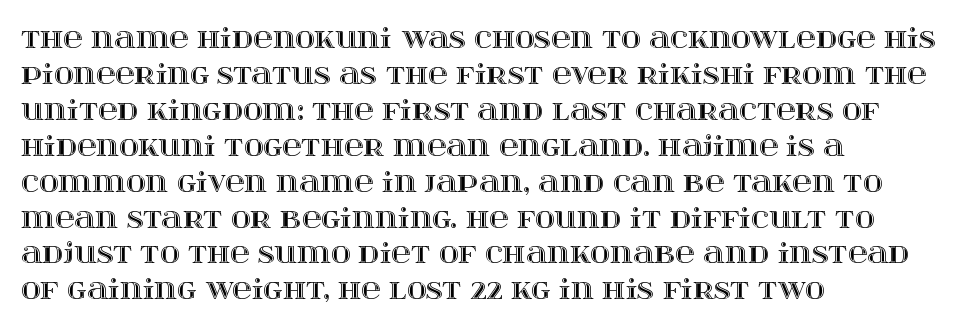
Vertically, the passage feels balanced, rows spaced as you'd expect. The face used here is rendered with its standard letterfit. The words here are not underlined. Posture: straight, roman, zero tilt.
